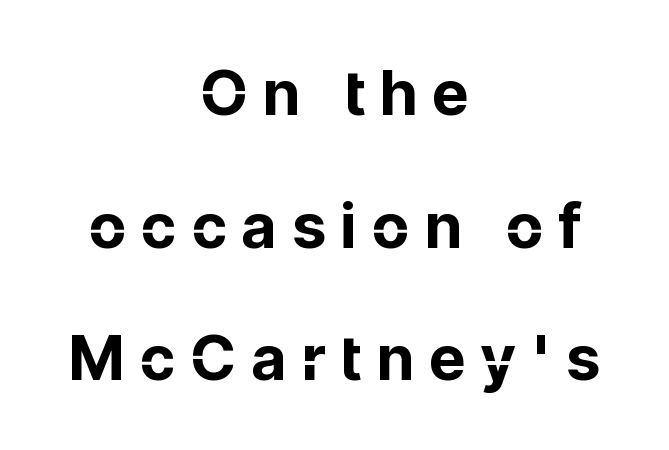
The image shows 62 px bold sans-serif type, upright; set centered, loose line spacing (2.14x), unusually wide letter spacing (+0.26 em), not underlined; low stroke contrast and a medium x-height.
